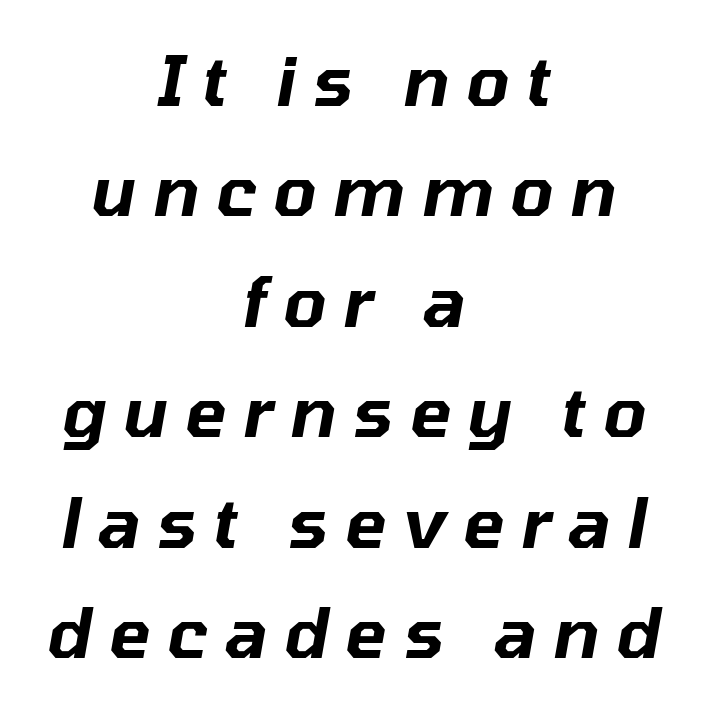
Q: Is the text italic (slanted)? A: Yes, it leans right by about 10 degrees.
Q: Is the text underlined? A: No.
Q: How is the paragraph aligned? A: Centered.
Q: Is the spacing between letters normal or unusually wide? A: Unusually wide.
Q: Is the spacing between lines tight, normal or loose? A: Normal.
Q: Width (condensed, normal, or wide)? A: Normal.
Q: Stroke contrast? A: Low.
Q: x-height? A: Medium.
Q: Monospaced? A: No.
